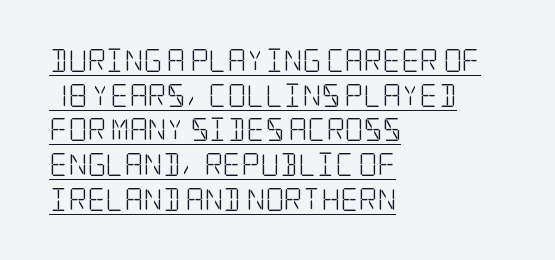
The horizontal fit of the characters is conventional and even. Horizontally, the lines are justified to the leading edge only. The block of text has a typical density, with ordinary space between rows. Does a line run under the words? Yes, clearly. This is not heavy type; no bold has been used. The letters stand upright; this is a roman face.
